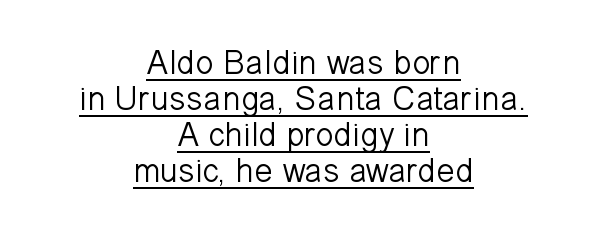
Each letter's strokes conclude bluntly, with no projecting serifs. Where is the straight margin? There isn't one; the lines are centered. The letters stand upright; this is a roman face. Is this a fixed-width face? No — the glyphs have proportional, varying widths.
